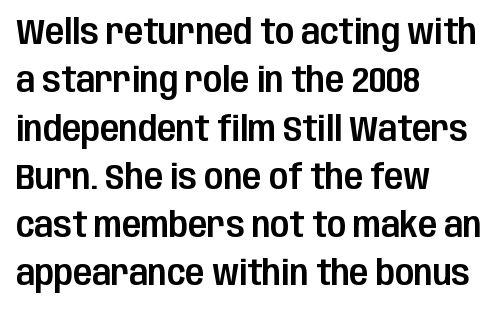
Italic: no, the glyphs are upright roman. Each letter's strokes conclude bluntly, with no projecting serifs. Leftover space on each line is placed entirely after the last word. Each row of text sits above clean, open space. Spacing between characters is what you'd get straight out of the box.
